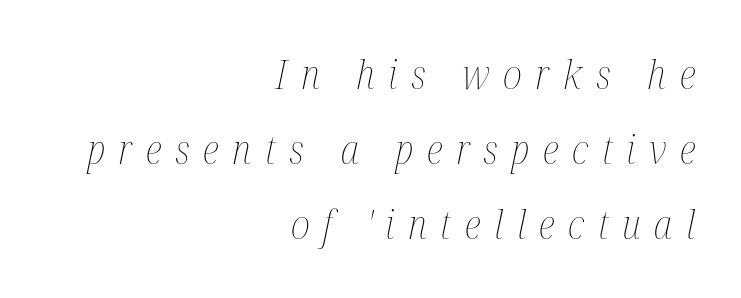
The image shows 40 px thin, condensed type, italic (leaning right); set right-aligned, line spacing 1.88x, unusually wide letter spacing (+0.34 em), not underlined; medium stroke contrast and a medium x-height.
